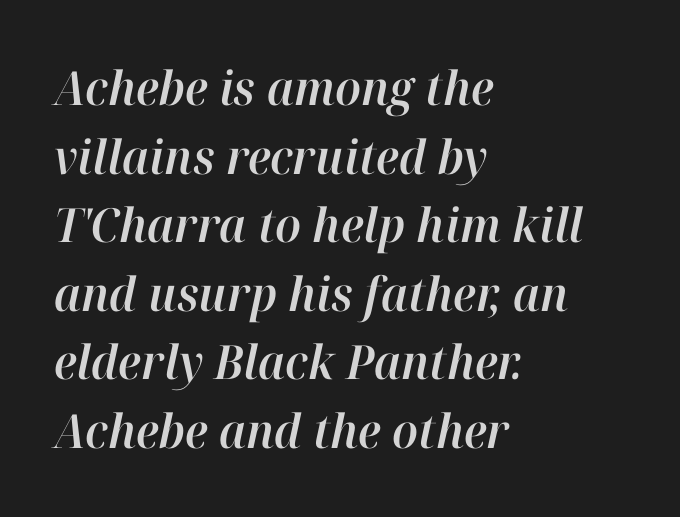
The image shows 47 px text type, italic (leaning right); set left-aligned, normal line spacing (1.46x), normal letter spacing, not underlined; high stroke contrast and a medium x-height.
